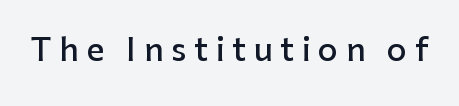
The image shows 31 px semibold sans-serif type, upright; set unusually wide letter spacing (+0.25 em), not underlined; low stroke contrast and a medium x-height.
